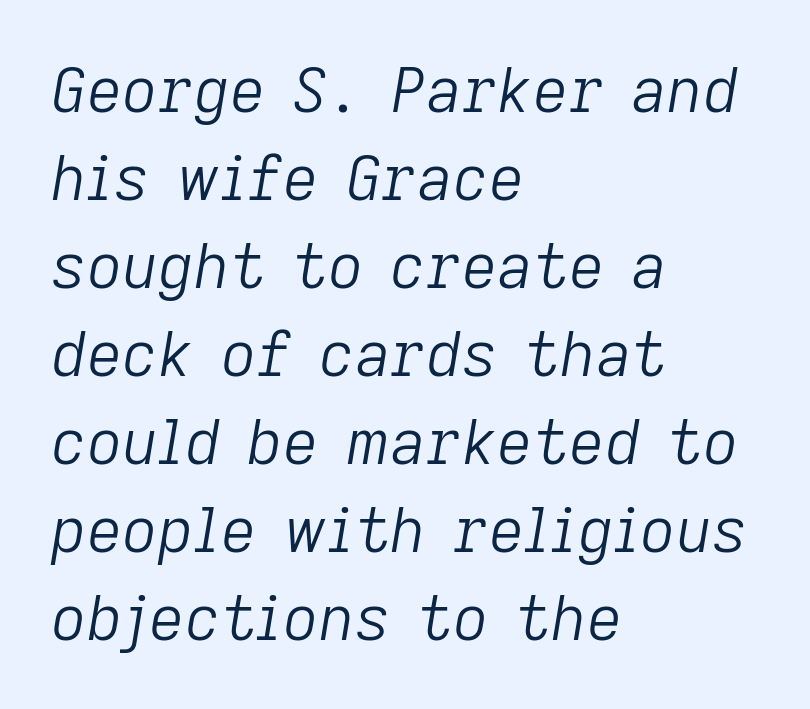
The image shows 62 px light type, italic (leaning right); set left-aligned, normal line spacing (1.42x), normal letter spacing, not underlined; low stroke contrast and a medium x-height.
